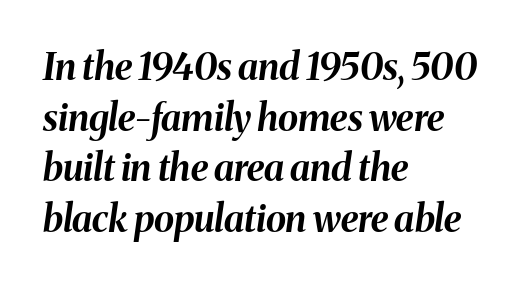
The image shows 37 px bold type, italic (leaning right); set left-aligned, normal line spacing (1.37x), normal letter spacing, not underlined; medium stroke contrast and a medium x-height.
